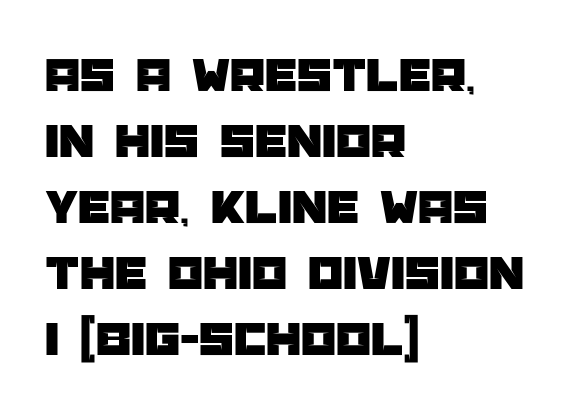
Q: Is the text italic (slanted)? A: No, it is upright.
Q: Is the typeface a serif or a sans-serif typeface? A: Sans-serif.
Q: Is the text underlined? A: No.
Q: How is the paragraph aligned? A: Left-aligned.
Q: Is the spacing between letters normal or unusually wide? A: Normal.
Q: Is the spacing between lines tight, normal or loose? A: Normal.
Q: Width (condensed, normal, or wide)? A: Normal.
Q: Stroke contrast? A: Low.
Q: x-height? A: Large.
Q: Monospaced? A: No.
